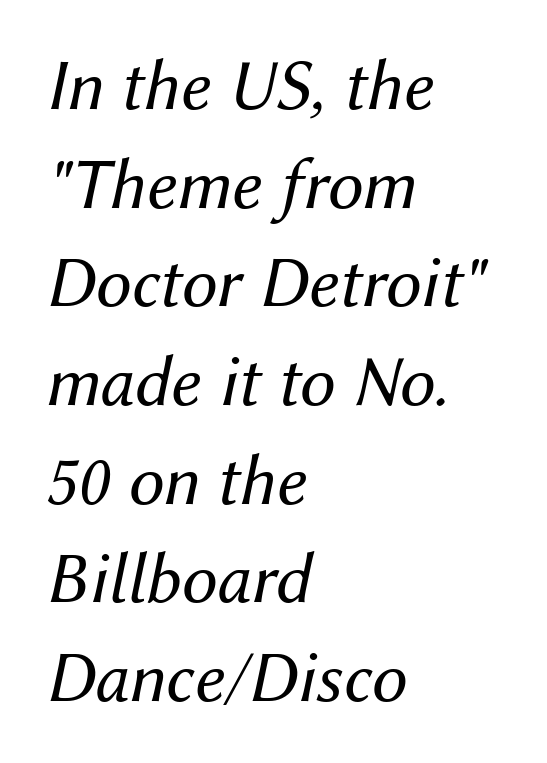
The image shows 72 px regular-weight type, italic (leaning right); set left-aligned, normal line spacing (1.37x), normal letter spacing, not underlined; medium stroke contrast and a medium x-height.
